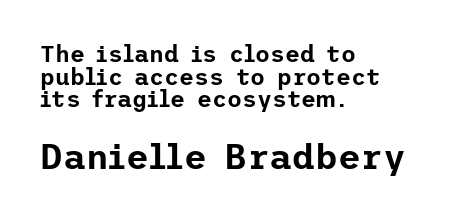
Q: Is the text italic (slanted)? A: No, it is upright.
Q: Is the typeface a serif or a sans-serif typeface? A: Sans-serif.
Q: Is the text underlined? A: No.
Q: How is the paragraph aligned? A: Left-aligned.
Q: Is the spacing between letters normal or unusually wide? A: Normal.
Q: Is the spacing between lines tight, normal or loose? A: Tight.
Q: Which block of text is set in a larger size, the first (top) or the second (bottom)? A: The second (bottom) one.
Q: Width (condensed, normal, or wide)? A: Normal.
Q: Stroke contrast? A: Low.
Q: x-height? A: Medium.
